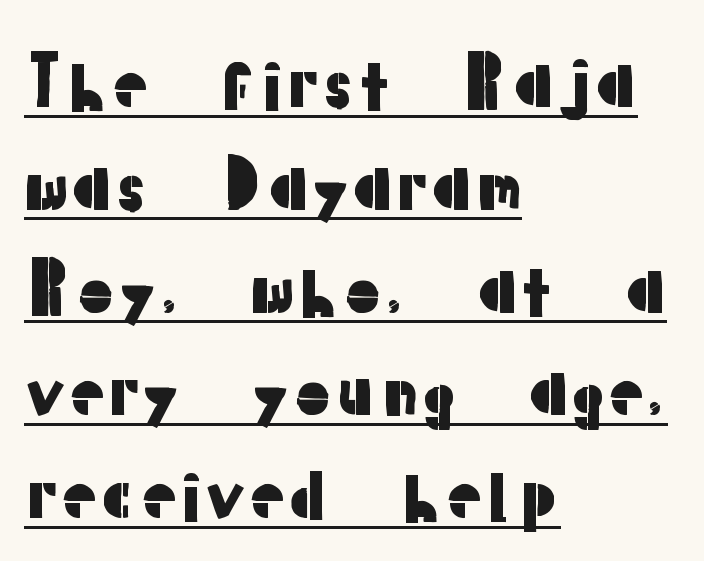
The image shows 69 px sans-serif type, upright; set left-aligned, normal line spacing (1.49x), normal letter spacing, underlined; low stroke contrast and a medium x-height.
